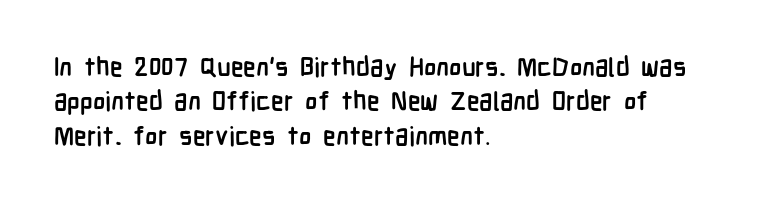
Words appear dense and cohesive because spacing is normal. Typeset ragged right — the left edge is the straight one. This sample keeps an unexceptional amount of space between lines. A clean baseline with only descenders dipping below it. Notice how thick the strokes are: this is what a full bold looks like. This is the regular roman posture of the typeface.
